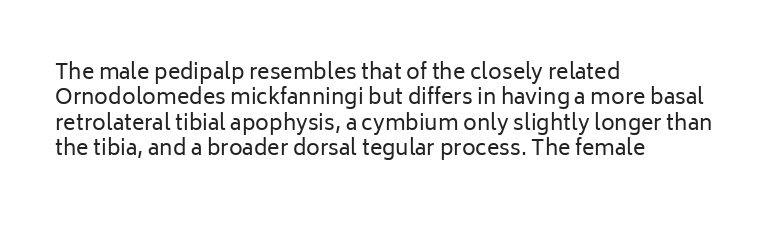
{"italic": "no", "bold": "no", "underline": "no", "align": "left", "line_spacing_ratio": 1.21, "letter_spacing": "normal", "letter_spacing_em": 0.0, "glyph_px": 21}
